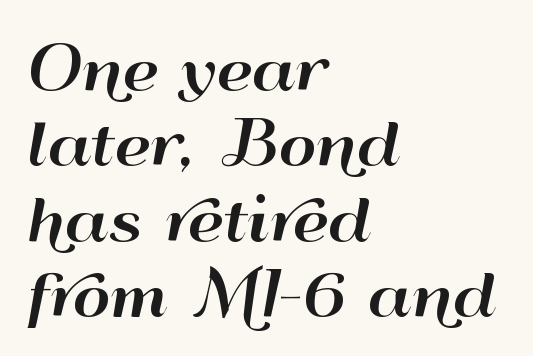
{"serif": "no", "width": "wide", "stroke_contrast": "high", "x_height": "small", "monospaced": "no", "underline": "no", "align": "left", "line_spacing": "normal", "line_spacing_ratio": 1.3, "letter_spacing": "normal", "letter_spacing_em": 0.0, "glyph_px": 58}
